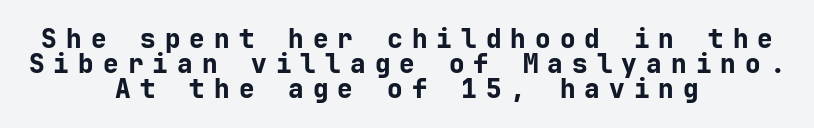
The image shows 26 px bold type, upright; set centered, tight line spacing (0.97x), unusually wide letter spacing (+0.35 em), not underlined.
